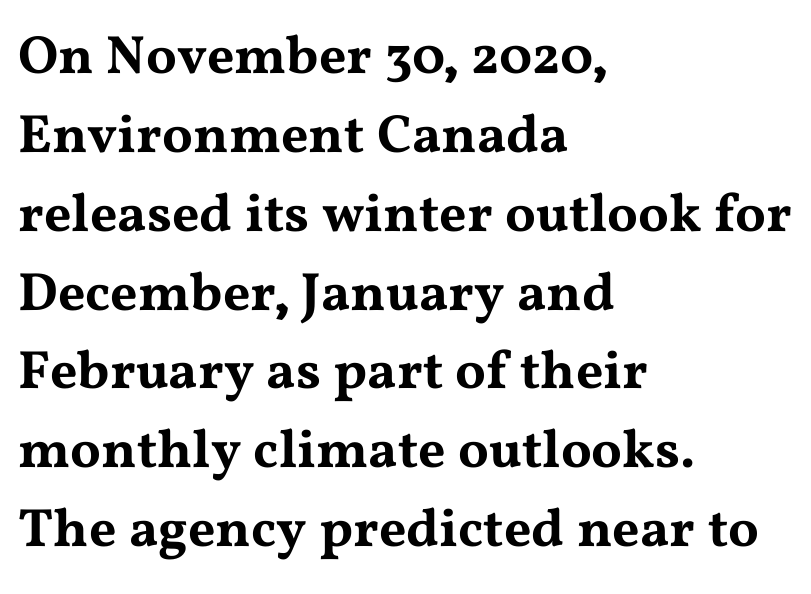
Compared with a centered layout, this one pins lines to the left instead. The passage shown is not underscored anywhere. No extra tracking has been applied to these lines. The axis of the letterforms is exactly vertical. In terms of letterform style, serifs are clearly present.
